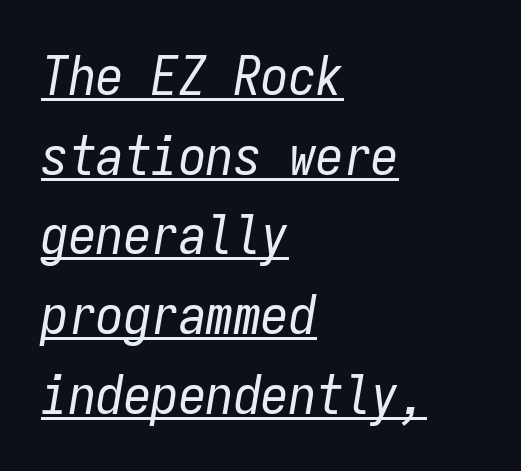
{"italic": "yes", "lean": "right", "slant_degrees": 9, "bold": "no", "weight": "regular", "width": "condensed", "stroke_contrast": "low", "x_height": "medium", "monospaced": "yes", "underline": "yes", "align": "left", "line_spacing": "normal", "line_spacing_ratio": 1.45, "letter_spacing": "normal", "letter_spacing_em": 0.0, "glyph_px": 55}
